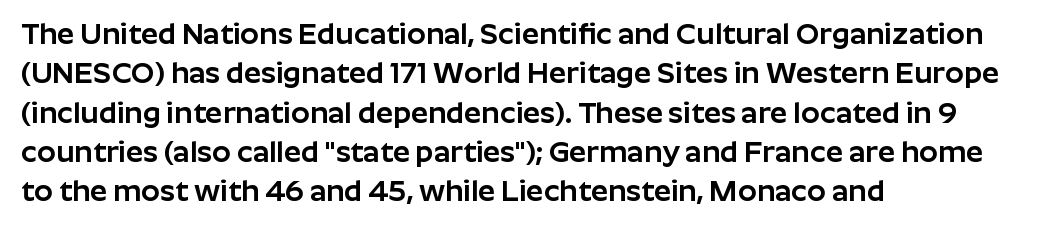
{"serif": "no", "italic": "no", "width": "normal", "stroke_contrast": "low", "x_height": "medium", "monospaced": "no", "underline": "no", "align": "left", "line_spacing": "normal", "line_spacing_ratio": 1.31, "letter_spacing": "normal", "letter_spacing_em": 0.0, "glyph_px": 30}
